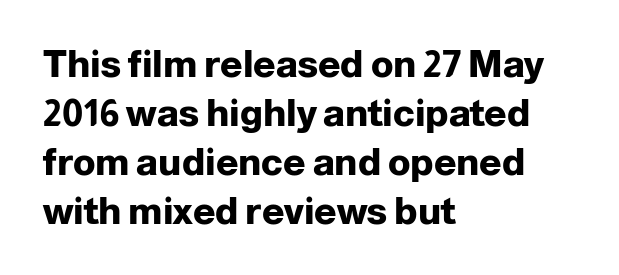
A clean baseline with only descenders dipping below it. The type is set solid horizontally, with unmodified tracking. The lines sit at an ordinary, default distance from one another. As a designer I'd log this as weight 700, bold. Each letter keeps its own natural width here, so spacing adapts to shape. The specimen reads as upright at a glance.
